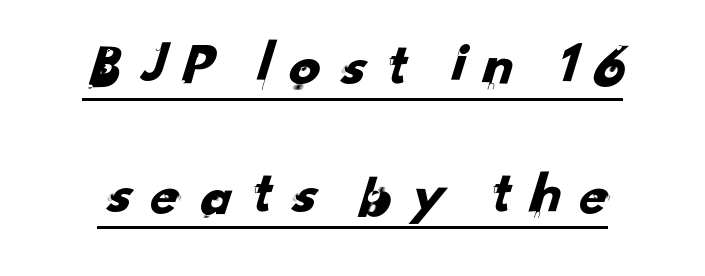
These lines are composed in type without serifs. This sample has the flowing, uneven cadence of proportional lettering. Vertically, the passage feels expansive, rows floating well apart. Looks like someone drew a line under every word here.
